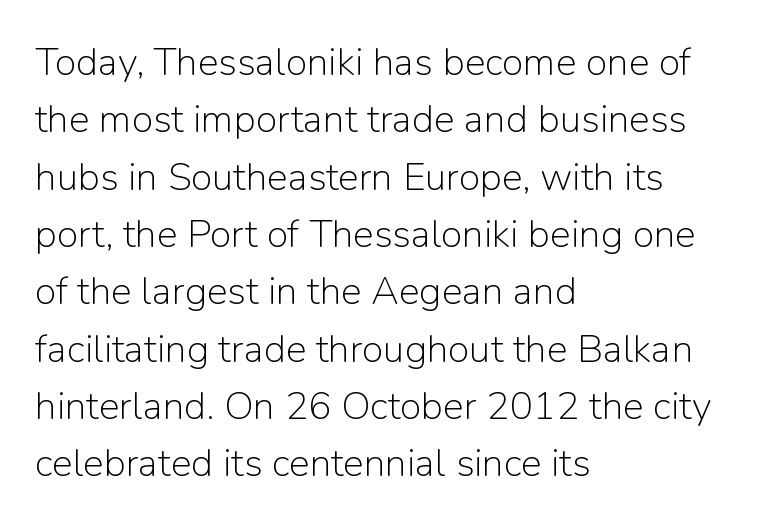
{"serif": "no", "italic": "no", "bold": "no", "weight": "light", "width": "normal", "stroke_contrast": "low", "x_height": "medium", "monospaced": "no", "underline": "no", "align": "left", "line_spacing": "normal", "line_spacing_ratio": 1.47, "letter_spacing": "normal", "letter_spacing_em": 0.0, "glyph_px": 39}
